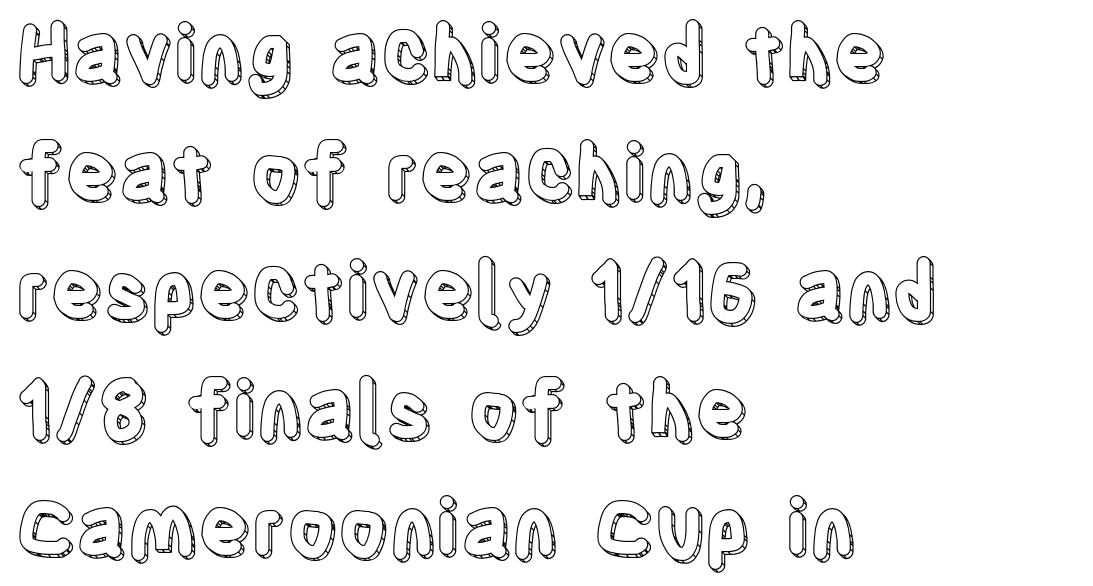
Spacing verdict: proportional, widths tailored to each character. Vertical spacing — default. Short and long lines alike share a common starting point at left. Letters rest on an invisible, unmarked baseline. The type sits square on the baseline with zero lean. Short note: letters normally spaced.
